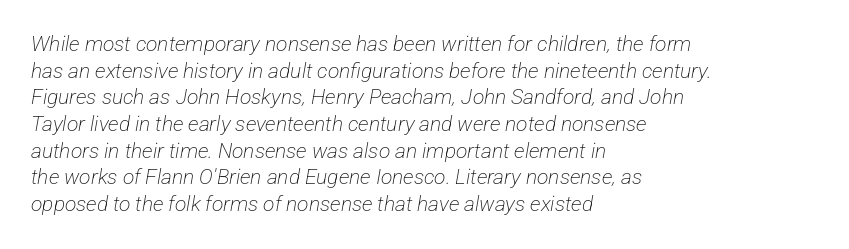
The image shows 21 px text type; set left-aligned, normal line spacing (1.27x), normal letter spacing, not underlined.
